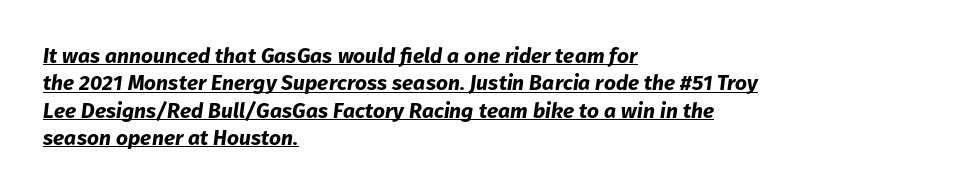
The image shows 21 px bold type, italic (leaning right); set left-aligned, normal line spacing (1.3x), normal letter spacing, underlined.
